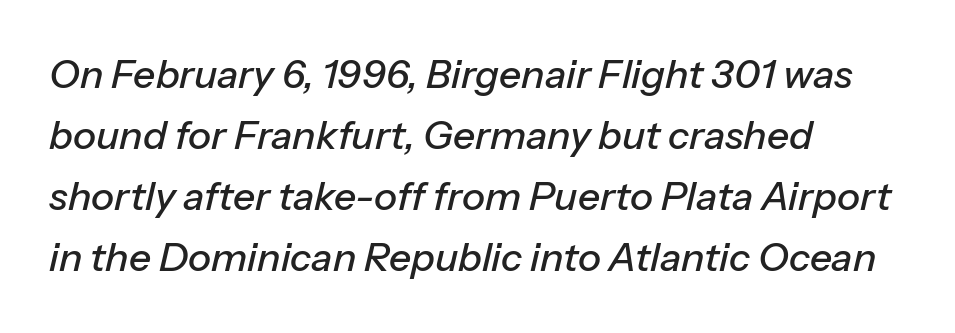
The image shows 39 px text type, italic (leaning right); set left-aligned, normal line spacing (1.56x), normal letter spacing, not underlined; low stroke contrast and a medium x-height.
